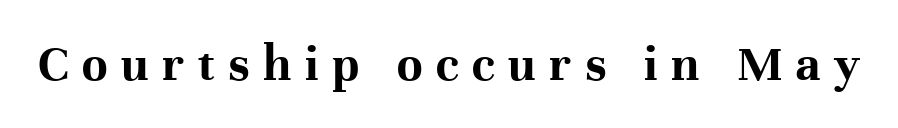
The image shows 52 px bold serif type, upright; set unusually wide letter spacing (+0.26 em), not underlined; high stroke contrast and a medium x-height.
